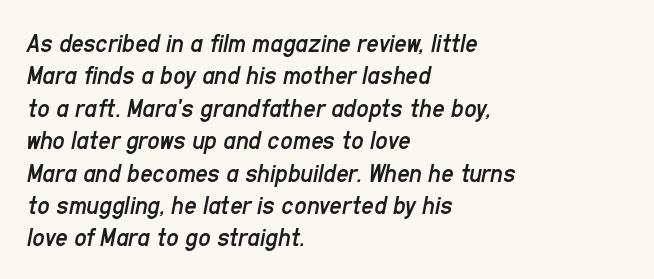
{"italic": "yes", "lean": "right", "slant_degrees": 11, "bold": "no", "underline": "no", "align": "left", "line_spacing_ratio": 1.2, "letter_spacing": "normal", "letter_spacing_em": 0.0, "glyph_px": 27}
